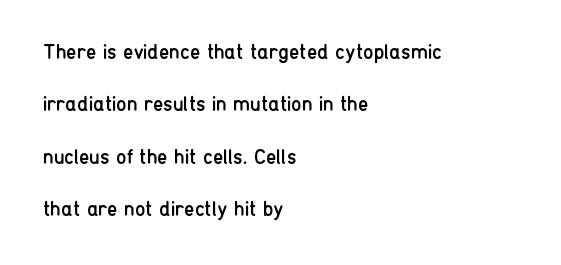
The image shows 21 px text type, upright; set left-aligned, loose line spacing (2.5x), normal letter spacing, not underlined.
